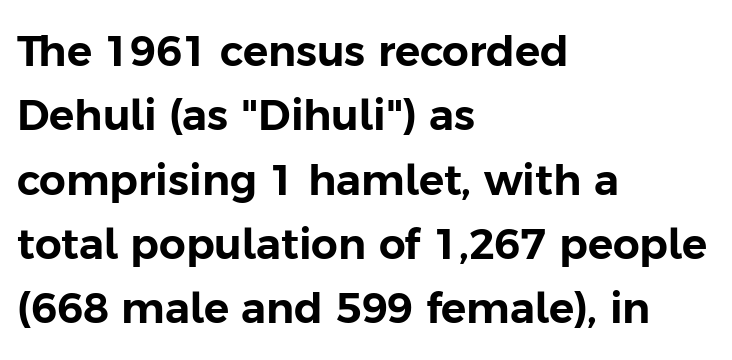
Underline: absent. Is the letter spacing exaggerated? No — it looks like the ordinary default. The line-height multiplier appears to be the usual default. Line beginnings align vertically; line endings do not. Letterform terminals end flat and unadorned throughout the passage. Upright lettering throughout.
